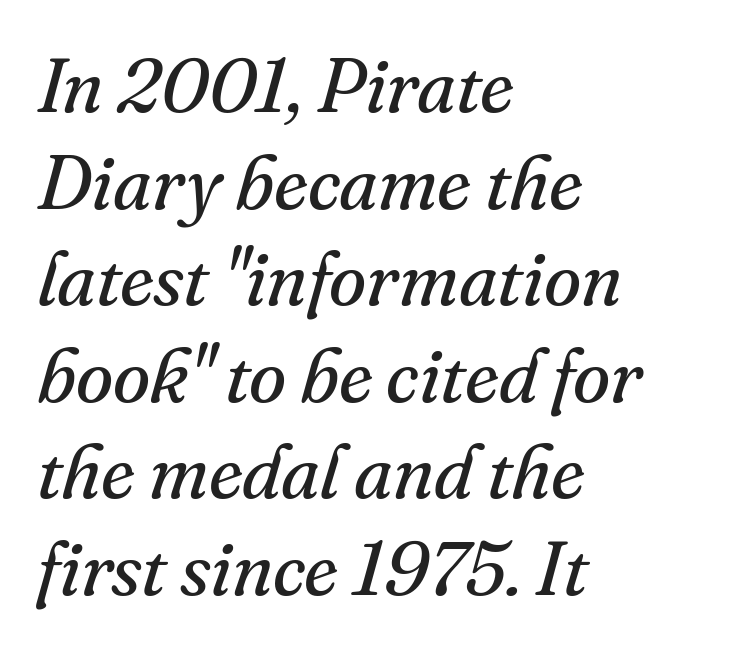
{"serif": "yes", "italic": "yes", "lean": "right", "slant_degrees": 16, "bold": "no", "weight": "regular", "width": "normal", "stroke_contrast": "medium", "x_height": "small", "monospaced": "no", "underline": "no", "align": "left", "line_spacing": "normal", "line_spacing_ratio": 1.27, "letter_spacing": "normal", "letter_spacing_em": 0.0, "glyph_px": 76}
